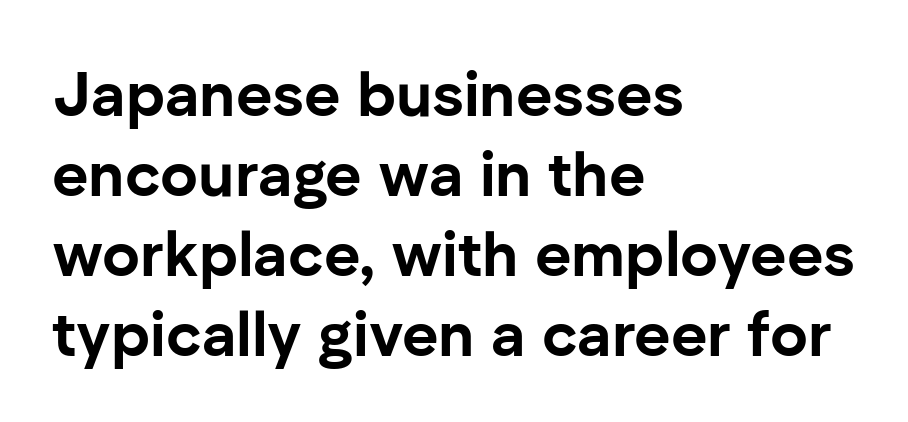
{"serif": "no", "italic": "no", "bold": "yes", "weight": "bold", "width": "normal", "stroke_contrast": "low", "x_height": "medium", "monospaced": "no", "underline": "no", "align": "left", "line_spacing": "normal", "line_spacing_ratio": 1.27, "letter_spacing": "normal", "letter_spacing_em": 0.0, "glyph_px": 63}
